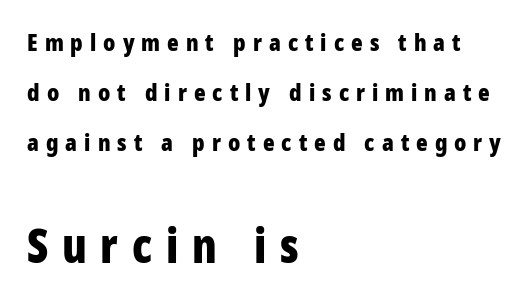
The image shows 47 px bold, condensed sans-serif type, upright; set left-aligned, loose line spacing (2.09x), unusually wide letter spacing (+0.29 em), not underlined; the second (bottom) block is 1.96x larger; low stroke contrast and a large x-height.
